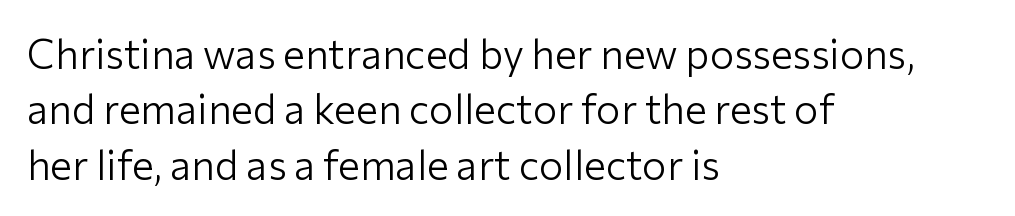
Quick note: underline off. This is not heavy type; no bold has been used. The axis of the letterforms is exactly vertical. A typesetter would label this face a sans.
